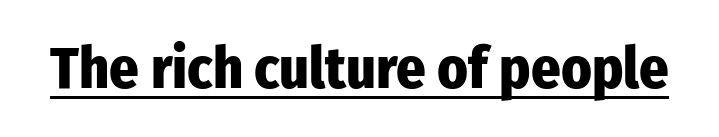
The axis of the letterforms is exactly vertical. A dark, heavy texture on the line: the type is bold. The letters carry no serifs — their stems end cleanly without finishing strokes. Observe the ordinary spacing: letters are neighbours, not strangers. This is underlined copy, the kind a proofreader might mark for attention.
